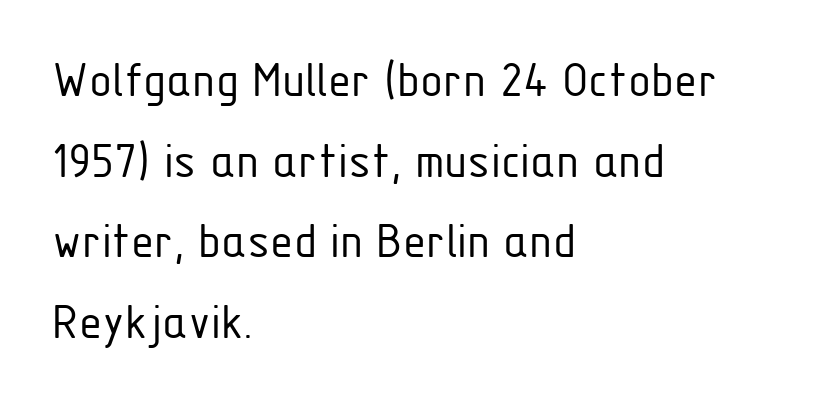
A typesetter would call this proportional, since set widths differ per character. The vertical gap from one line to the next is medium. This is roman type, the default non-slanted kind. Visually the block forms a straight wall on the left and a jagged coastline on the right.
